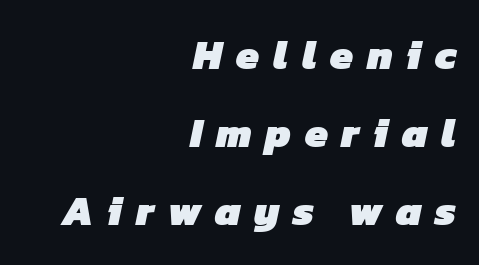
The image shows 41 px heavy sans-serif type; set right-aligned, loose line spacing (1.9x), unusually wide letter spacing (+0.33 em), not underlined; low stroke contrast and a medium x-height.
